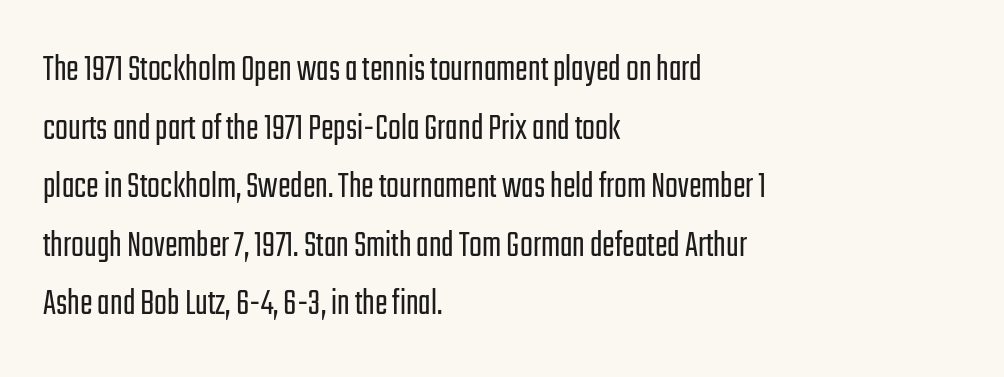
Short note: letters normally spaced. The passage shown is typed in a proportional face where columns would drift. You can tell it's not italic because the verticals are truly vertical. These glyphs show unthickened strokes, regular width or finer. Layout note: lines flush left.
